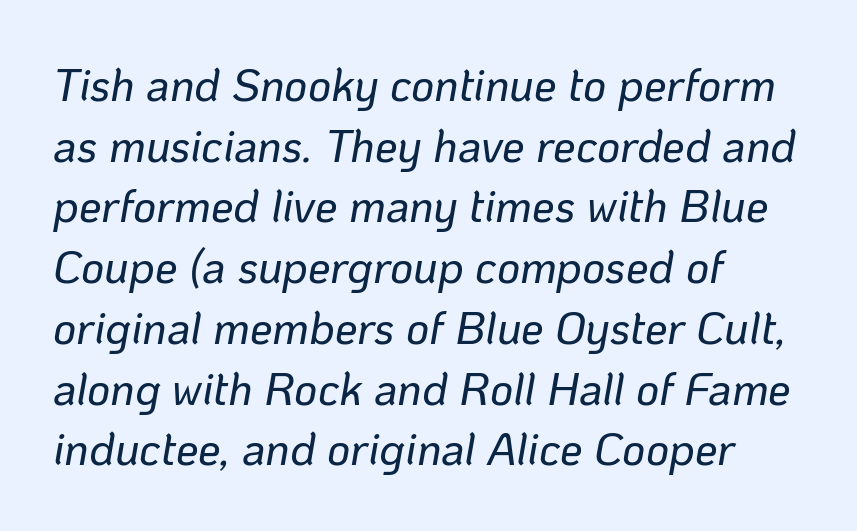
{"italic": "yes", "lean": "right", "slant_degrees": 10, "width": "normal", "stroke_contrast": "low", "x_height": "medium", "monospaced": "no", "underline": "no", "align": "left", "line_spacing": "normal", "line_spacing_ratio": 1.35, "letter_spacing": "normal", "letter_spacing_em": 0.0, "glyph_px": 45}
